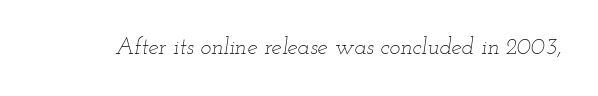
Each stroke keeps to a modest, everyday thickness or less. In terms of posture, this sample is oblique. Honestly, there is no underline to notice here at all. The horizontal fit of the characters is conventional and even.
